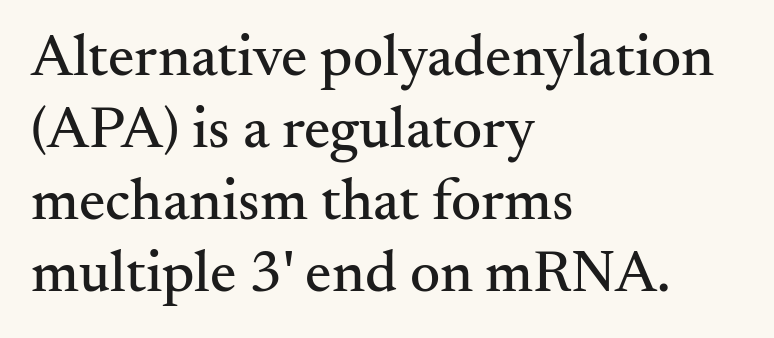
The type is set solid horizontally, with unmodified tracking. Note the varied advance widths — an 'i' is clearly narrower than an 'm'. Quick note: not italic, upright. A clean baseline with only descenders dipping below it.
